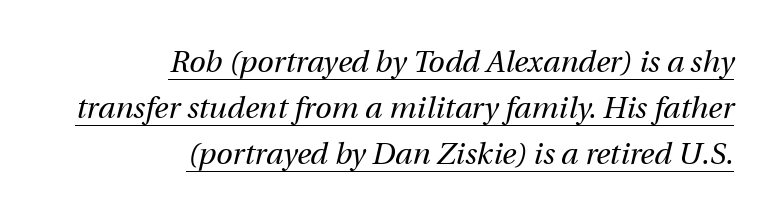
{"italic": "yes", "lean": "right", "slant_degrees": 12, "bold": "no", "weight": "regular", "width": "normal", "stroke_contrast": "medium", "x_height": "medium", "monospaced": "no", "underline": "yes", "align": "right", "line_spacing": "normal", "line_spacing_ratio": 1.54, "letter_spacing": "normal", "letter_spacing_em": 0.0, "glyph_px": 30}
